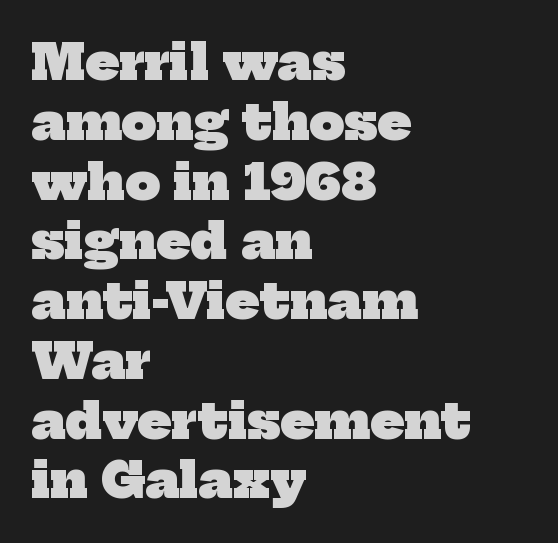
Chunky letters — that's bold for sure. The compositor pushed each line to the left boundary. Has an underline been added? It has not. Does the type have serifs? Yes, each stem ends in a small foot. The letters advance in unequal steps, a hallmark of proportional type.
